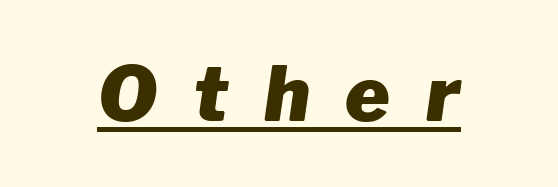
Q: Is the text bold? A: Yes.
Q: Is the text italic (slanted)? A: Yes, it leans right by about 8 degrees.
Q: Is the text underlined? A: Yes.
Q: Is the spacing between letters normal or unusually wide? A: Unusually wide.
Q: Width (condensed, normal, or wide)? A: Normal.
Q: Stroke contrast? A: Low.
Q: x-height? A: Medium.
Q: Monospaced? A: No.
